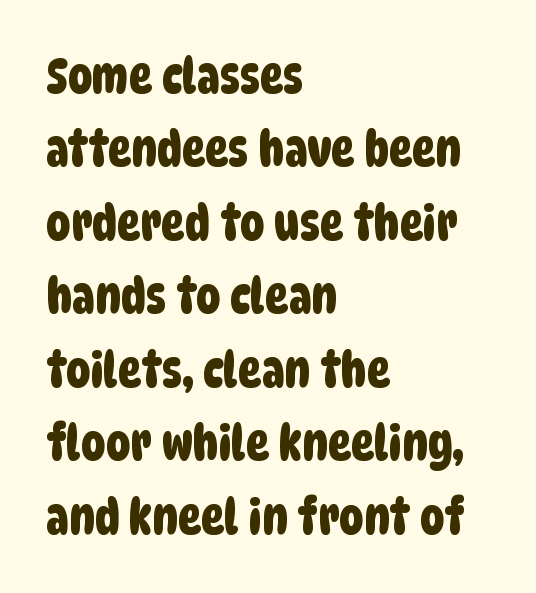
{"serif": "no", "width": "condensed", "stroke_contrast": "low", "x_height": "large", "monospaced": "no", "underline": "no", "align": "left", "line_spacing": "normal", "line_spacing_ratio": 1.5, "letter_spacing": "normal", "letter_spacing_em": 0.0, "glyph_px": 49}
